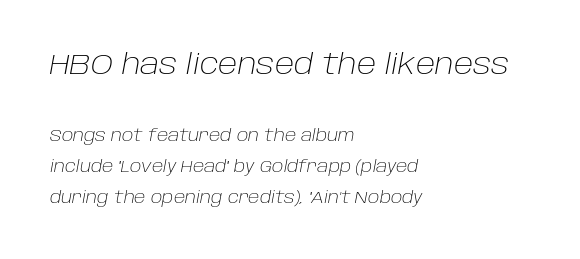
{"italic": "yes", "lean": "right", "slant_degrees": 10, "bold": "no", "weight": "light", "width": "normal", "stroke_contrast": "low", "x_height": "large", "monospaced": "no", "underline": "no", "align": "left", "line_spacing_ratio": 1.84, "letter_spacing": "normal", "letter_spacing_em": 0.0, "larger_block": "first", "size_ratio": 1.71, "glyph_px": 29}
